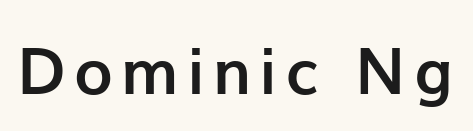
Quick note: not italic, upright. Is the type bold? Yes — the strokes are clearly thick and heavy. The face used here is proportionally spaced, like ordinary book or web type. Quick note: underline off. A sans-serif font was chosen for this passage.
